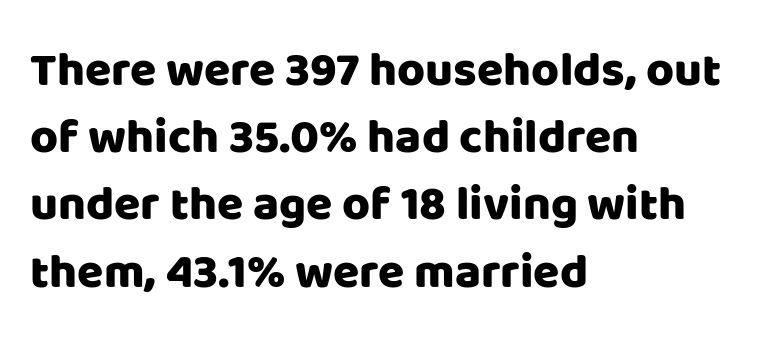
{"serif": "no", "italic": "no", "width": "normal", "stroke_contrast": "low", "x_height": "large", "monospaced": "no", "underline": "no", "align": "left", "line_spacing": "normal", "line_spacing_ratio": 1.4, "letter_spacing": "normal", "letter_spacing_em": 0.0, "glyph_px": 48}
